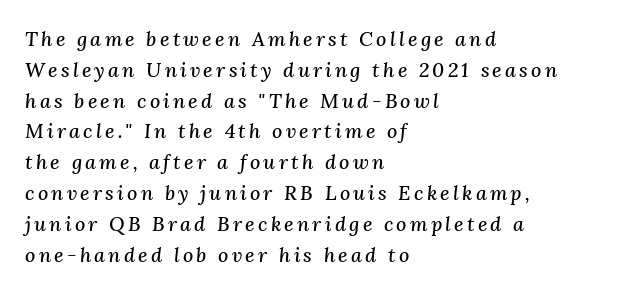
The image shows 20 px text type, italic (leaning right); set left-aligned, normal line spacing (1.54x), not underlined.
